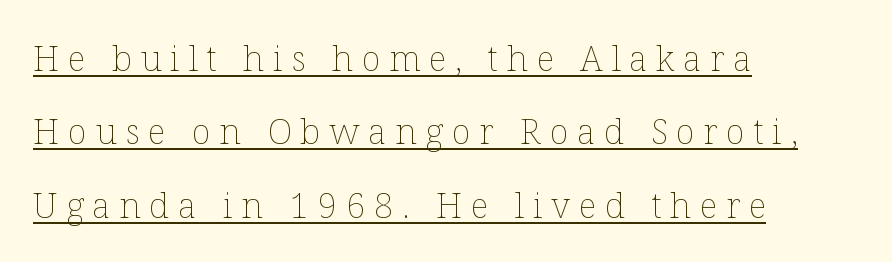
The image shows 35 px thin type, upright; set left-aligned, loose line spacing (2.1x), unusually wide letter spacing (+0.25 em), underlined; low stroke contrast and a medium x-height.
